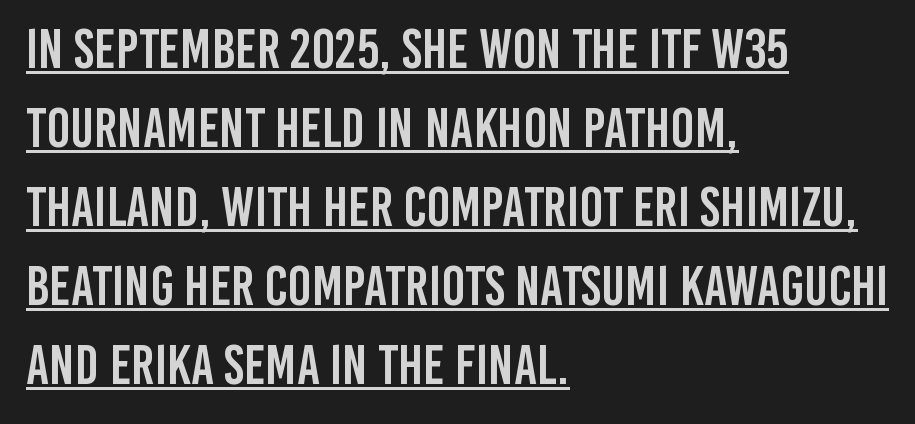
The image shows 56 px condensed sans-serif type, upright; set left-aligned, normal line spacing (1.41x), normal letter spacing, underlined; low stroke contrast and a large x-height.
